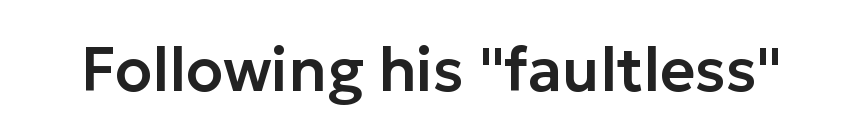
Q: Is the text italic (slanted)? A: No, it is upright.
Q: Is the typeface a serif or a sans-serif typeface? A: Sans-serif.
Q: Is the text underlined? A: No.
Q: Is the spacing between letters normal or unusually wide? A: Normal.
Q: Width (condensed, normal, or wide)? A: Normal.
Q: Stroke contrast? A: Low.
Q: x-height? A: Medium.
Q: Monospaced? A: No.
